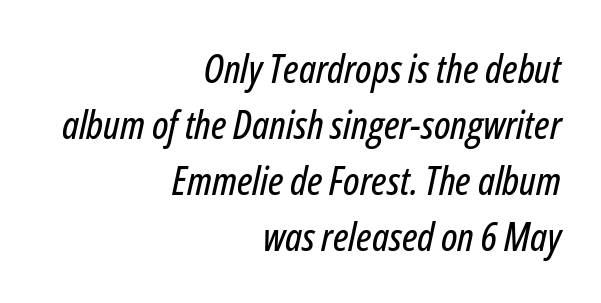
Q: Is the text italic (slanted)? A: Yes, it leans right by about 12 degrees.
Q: Is the text underlined? A: No.
Q: How is the paragraph aligned? A: Right-aligned.
Q: Is the spacing between letters normal or unusually wide? A: Normal.
Q: Is the spacing between lines tight, normal or loose? A: Normal.
Q: Width (condensed, normal, or wide)? A: Condensed.
Q: Stroke contrast? A: Low.
Q: x-height? A: Medium.
Q: Monospaced? A: No.
